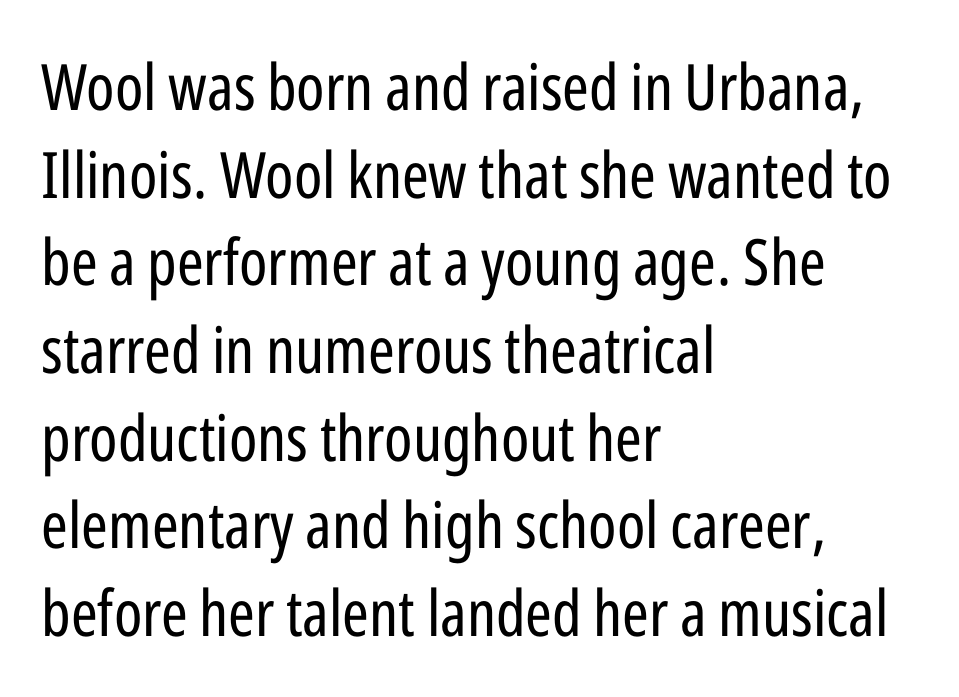
The rendering shows plain stroke endings on the letterforms — a sans-serif design. Character widths vary here, with narrow letters taking less room than wide ones. The lettering holds an erect, upright posture throughout. The gaps between neighbouring characters are ordinary and unremarkable. Only glyphs here, with clear space below each row.
